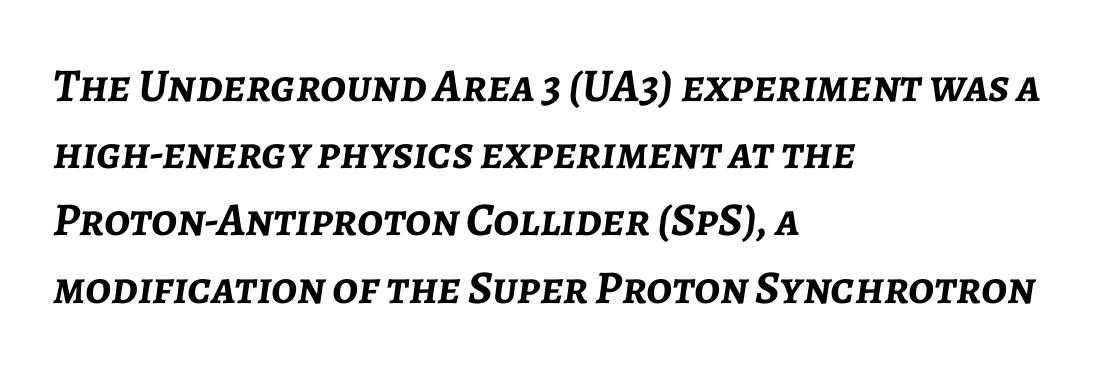
Q: Is the text bold? A: Yes.
Q: Is the text italic (slanted)? A: Yes, it leans right by about 7 degrees.
Q: Is the text underlined? A: No.
Q: How is the paragraph aligned? A: Left-aligned.
Q: Is the spacing between letters normal or unusually wide? A: Normal.
Q: Is the spacing between lines tight, normal or loose? A: Normal.
Q: Width (condensed, normal, or wide)? A: Normal.
Q: Stroke contrast? A: Low.
Q: x-height? A: Medium.
Q: Monospaced? A: No.
